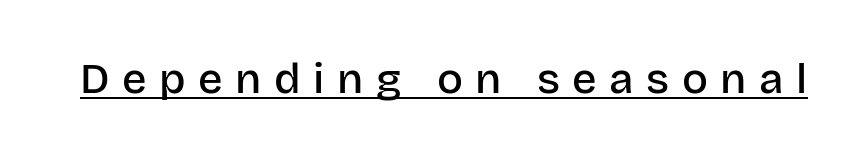
Q: Is the text bold? A: Semi-bold.
Q: Is the text italic (slanted)? A: No, it is upright.
Q: Is the typeface a serif or a sans-serif typeface? A: Sans-serif.
Q: Is the text underlined? A: Yes.
Q: Is the spacing between letters normal or unusually wide? A: Unusually wide.
Q: Width (condensed, normal, or wide)? A: Normal.
Q: Stroke contrast? A: Low.
Q: x-height? A: Large.
Q: Monospaced? A: No.
